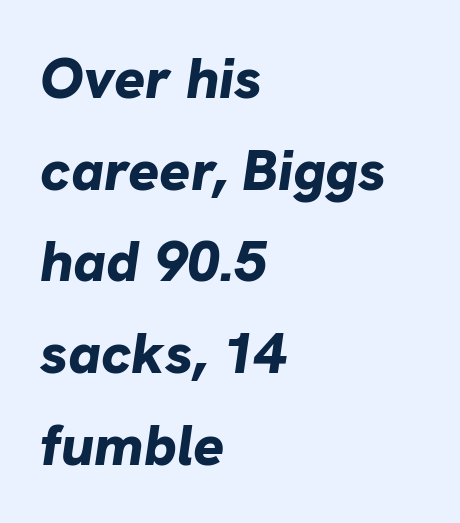
Is the type bold? Yes — the strokes are clearly thick and heavy. Anything drawn beneath the words? Only blank space. Think of a printed novel: that variable character pitch is what you see here. What's the leading like? Ordinary, nothing unusual.
